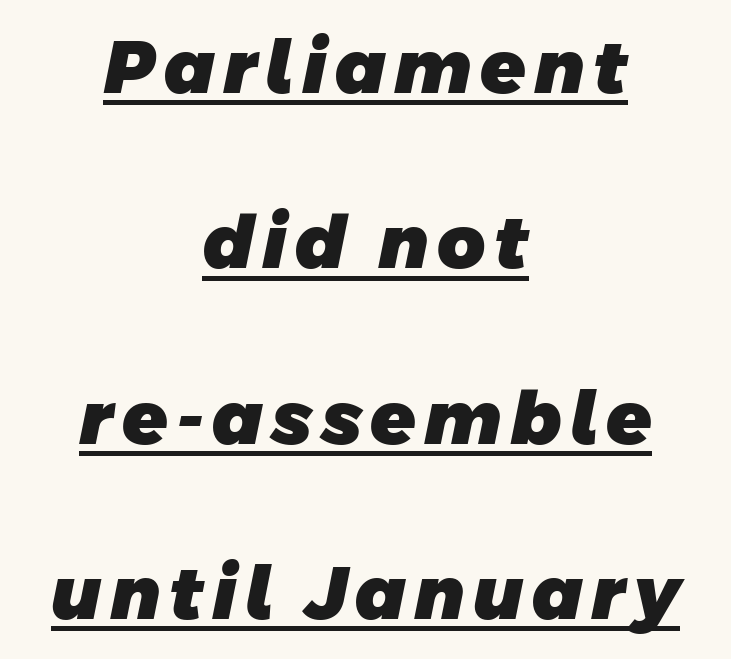
Q: Is the text bold? A: Yes.
Q: Is the typeface a serif or a sans-serif typeface? A: Sans-serif.
Q: Is the text underlined? A: Yes.
Q: How is the paragraph aligned? A: Centered.
Q: Is the spacing between lines tight, normal or loose? A: Loose.
Q: Width (condensed, normal, or wide)? A: Normal.
Q: Stroke contrast? A: Low.
Q: x-height? A: Large.
Q: Monospaced? A: No.
